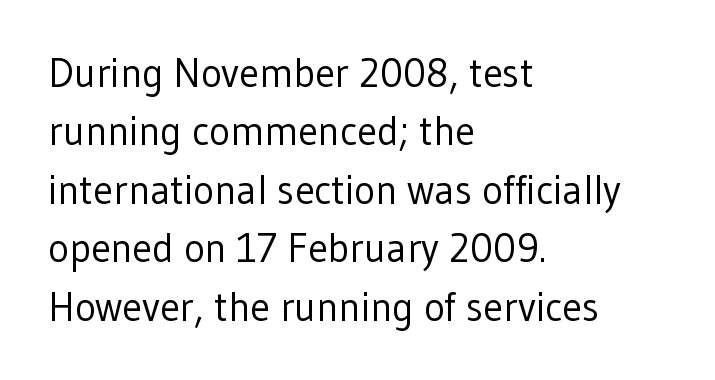
{"serif": "no", "italic": "no", "bold": "no", "weight": "regular", "width": "normal", "stroke_contrast": "low", "x_height": "medium", "monospaced": "no", "underline": "no", "align": "left", "line_spacing": "normal", "line_spacing_ratio": 1.46, "letter_spacing": "normal", "letter_spacing_em": 0.0, "glyph_px": 40}
